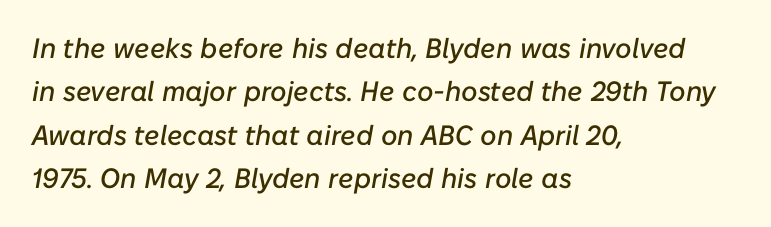
The passage shown is typed in a proportional face where columns would drift. A typesetter would call this zero additional tracking. Check under the words: just untouched page. The paragraph has a hard left edge and a soft right edge. Quick note: interline space is typical.
